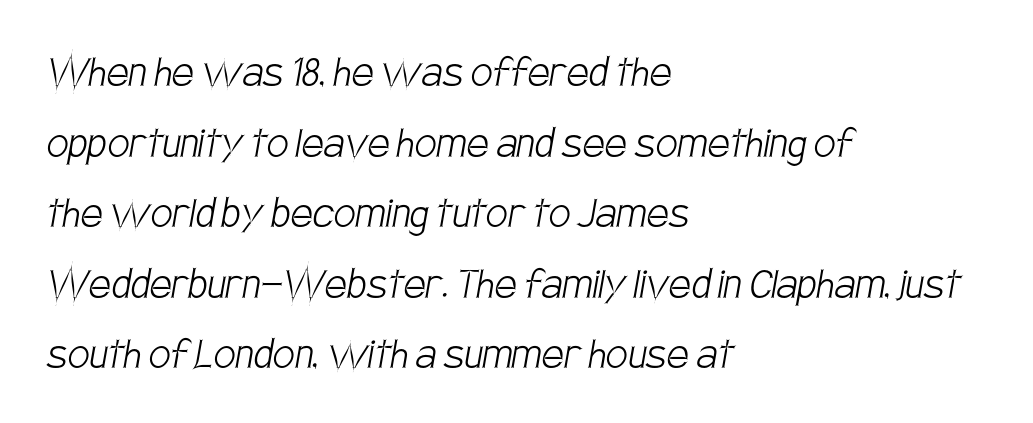
The image shows 49 px light, condensed sans-serif type; set left-aligned, normal line spacing (1.44x), normal letter spacing, not underlined; low stroke contrast and a large x-height.
